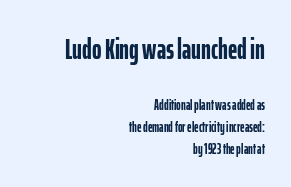
Q: Is the text bold? A: Yes.
Q: Is the text italic (slanted)? A: No, it is upright.
Q: Is the typeface a serif or a sans-serif typeface? A: Sans-serif.
Q: Is the text underlined? A: No.
Q: How is the paragraph aligned? A: Right-aligned.
Q: Is the spacing between letters normal or unusually wide? A: Normal.
Q: Is the spacing between lines tight, normal or loose? A: Normal.
Q: Which block of text is set in a larger size, the first (top) or the second (bottom)? A: The first (top) one.
Q: Width (condensed, normal, or wide)? A: Condensed.
Q: Stroke contrast? A: Low.
Q: x-height? A: Medium.
Q: Monospaced? A: No.
